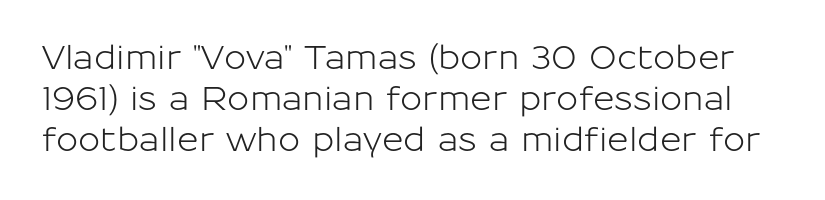
The image shows 33 px sans-serif type, upright; set line spacing 1.24x, normal letter spacing, not underlined; low stroke contrast and a medium x-height.
